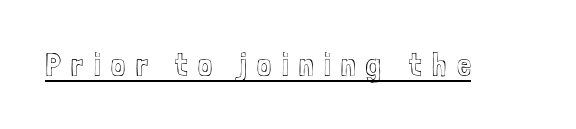
This is underlined copy, the kind a proofreader might mark for attention. It's the straight-up-and-down kind of type. Short note: letters widely spaced. Character widths vary here, with narrow letters taking less room than wide ones.
